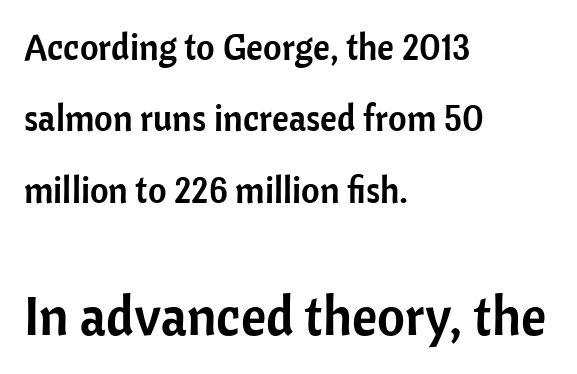
Q: Is the text italic (slanted)? A: No, it is upright.
Q: Is the typeface a serif or a sans-serif typeface? A: Sans-serif.
Q: Is the text underlined? A: No.
Q: How is the paragraph aligned? A: Left-aligned.
Q: Is the spacing between letters normal or unusually wide? A: Normal.
Q: Is the spacing between lines tight, normal or loose? A: Loose.
Q: Which block of text is set in a larger size, the first (top) or the second (bottom)? A: The second (bottom) one.
Q: Width (condensed, normal, or wide)? A: Normal.
Q: Stroke contrast? A: Low.
Q: x-height? A: Medium.
Q: Monospaced? A: No.
